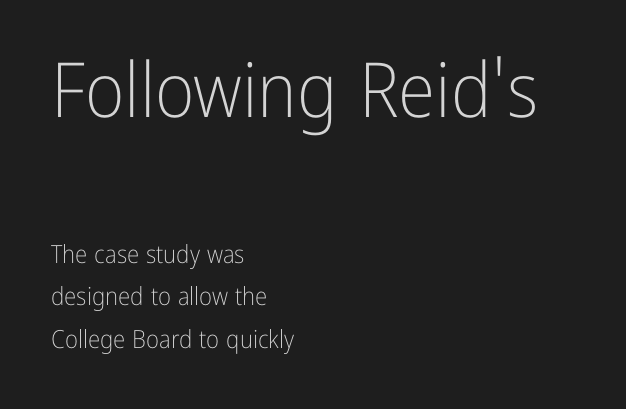
In this sample the first text group is rendered at the bigger scale. Notice how descenders clear the ascenders below comfortably — that's standard leading. The gap between lines stays unmarked. The rendering keeps characters at their native spacing. The paragraph shown leans on its left margin.
